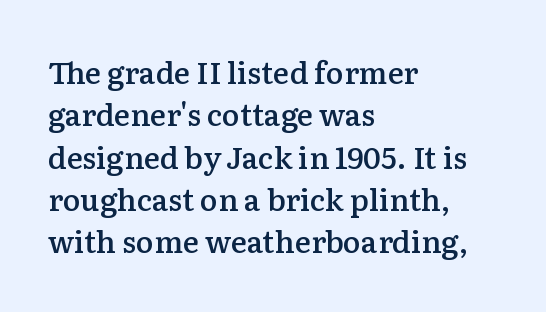
The specimen reads as upright at a glance. Spacing verdict: proportional, widths tailored to each character. Left-aligned paragraph, ragged on the right. Observe the ordinary spacing: letters are neighbours, not strangers. Bare-footed words on every line. Normally led — the rows are evenly, conventionally spaced.
